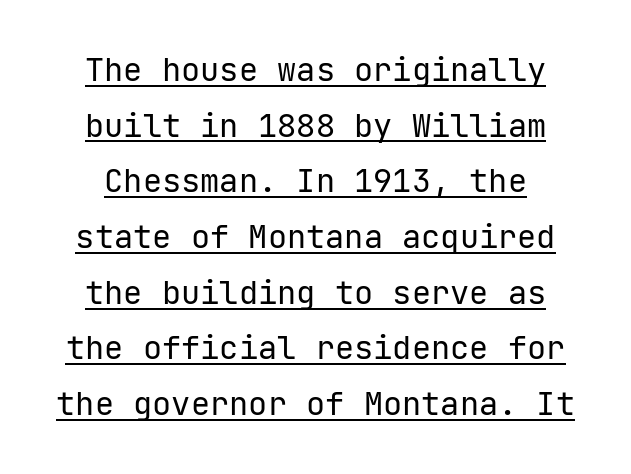
Q: Is the text bold? A: No.
Q: Is the text italic (slanted)? A: No, it is upright.
Q: Is the typeface a serif or a sans-serif typeface? A: Sans-serif.
Q: Is the text underlined? A: Yes.
Q: Is the spacing between letters normal or unusually wide? A: Normal.
Q: Width (condensed, normal, or wide)? A: Normal.
Q: Stroke contrast? A: Low.
Q: x-height? A: Medium.
